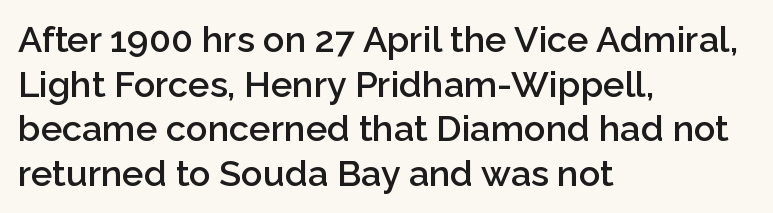
Q: Is the text bold? A: Semi-bold.
Q: Is the text italic (slanted)? A: No, it is upright.
Q: Is the typeface a serif or a sans-serif typeface? A: Sans-serif.
Q: Is the text underlined? A: No.
Q: How is the paragraph aligned? A: Left-aligned.
Q: Is the spacing between letters normal or unusually wide? A: Normal.
Q: Width (condensed, normal, or wide)? A: Normal.
Q: Stroke contrast? A: Low.
Q: x-height? A: Medium.
Q: Monospaced? A: No.
